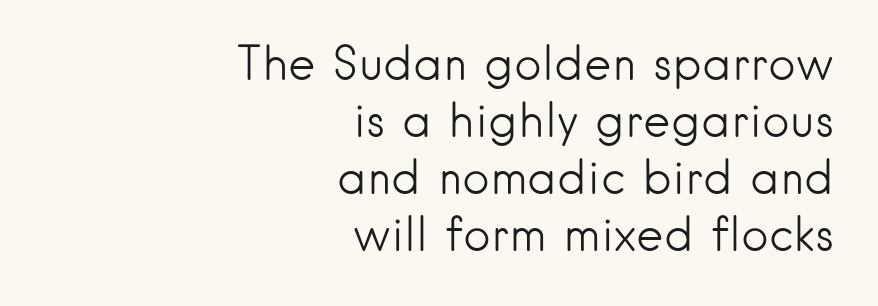
How are the letters spaced? Ordinarily, with no added tracking. This is not heavy type; no bold has been used. The text was rendered using a sans face with plain stroke endings. Caption: multi-line text, flush right, ragged left. The words here are not underlined.
